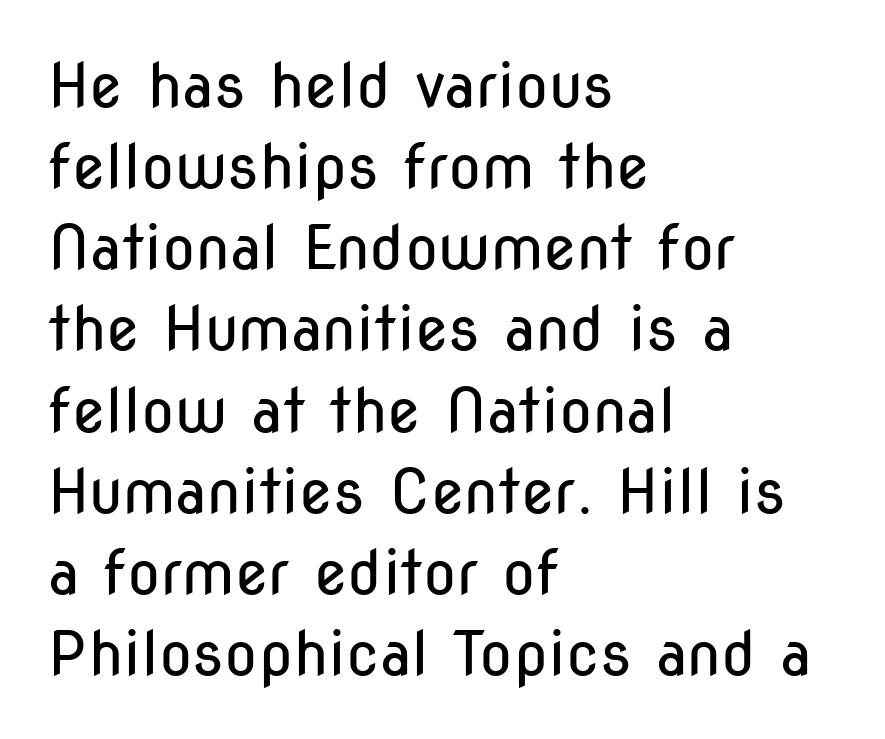
{"serif": "no", "italic": "no", "bold": "no", "weight": "regular", "width": "condensed", "stroke_contrast": "low", "x_height": "medium", "monospaced": "no", "underline": "no", "align": "left", "line_spacing": "normal", "line_spacing_ratio": 1.33, "letter_spacing": "normal", "letter_spacing_em": 0.0, "glyph_px": 61}
